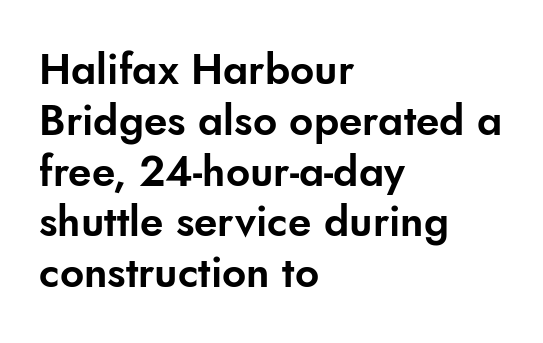
The image shows 42 px sans-serif type, upright; set left-aligned, line spacing 1.21x, normal letter spacing, not underlined; low stroke contrast and a small x-height.
